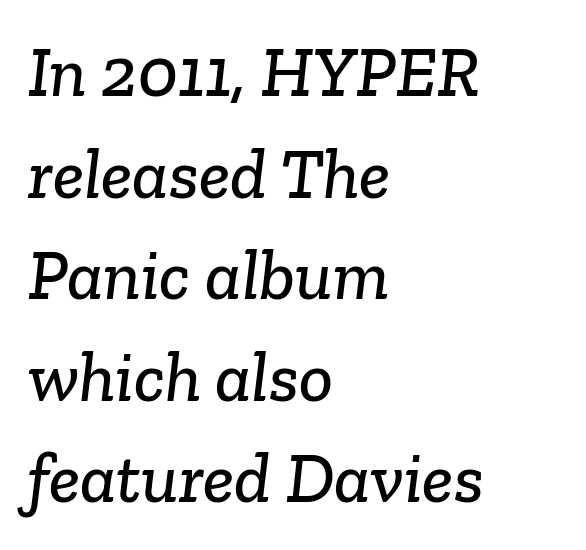
The lines in this sample share a left origin and differ only in where they stop. Glyph-to-glyph distance matches everyday printed text. Any mark beneath the type? The region is blank. This is serif lettering, the kind often seen in printed books.
